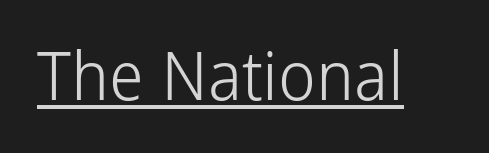
{"serif": "no", "italic": "no", "bold": "no", "weight": "light", "width": "normal", "stroke_contrast": "low", "x_height": "medium", "monospaced": "no", "underline": "yes", "letter_spacing": "normal", "letter_spacing_em": 0.0, "glyph_px": 67}
